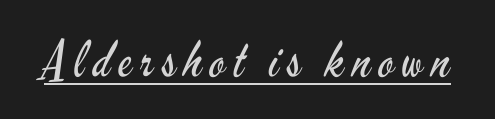
{"serif": "no", "bold": "no", "weight": "regular", "width": "condensed", "stroke_contrast": "low", "x_height": "small", "monospaced": "no", "underline": "yes", "glyph_px": 50}
